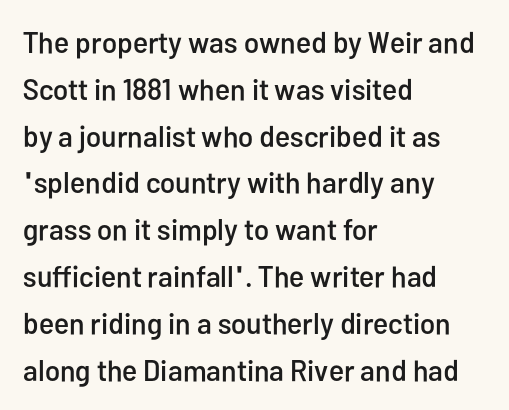
You could not count columns in this text — the font is proportionally spaced. Honestly, the row spacing looks completely unremarkable. The letters stand upright; this is a roman face. Nobody drew a line under any word here. The designer went with a sans here, leaving each stem footless.
